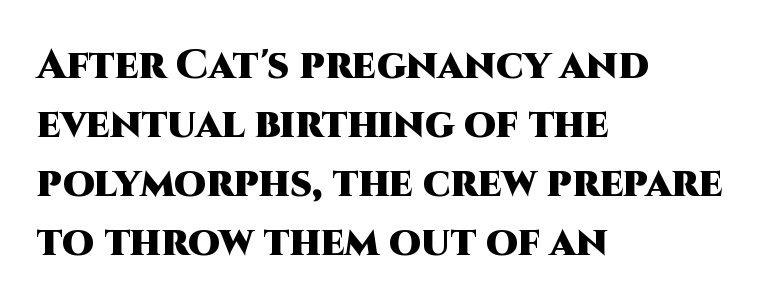
The type family on display is of the sans-serif kind. Anything drawn beneath the words? Only blank space. Is there much room between lines? A standard amount, neither cramped nor airy. Its strokes are broad and dark, the hallmark of bold type. The letters stand straight up with perfectly vertical stems. The rendering anchors every line to the left-hand side.
